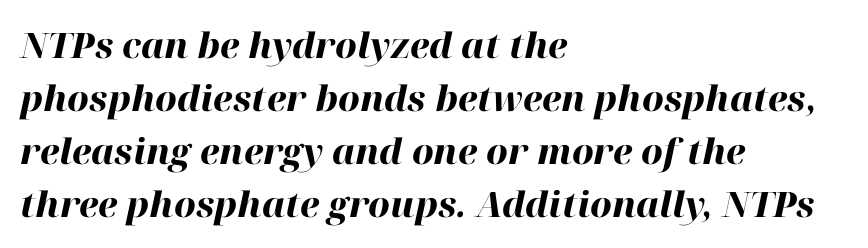
{"italic": "yes", "lean": "right", "slant_degrees": 12, "bold": "yes", "weight": "heavy", "width": "normal", "stroke_contrast": "high", "x_height": "medium", "monospaced": "no", "underline": "no", "align": "left", "line_spacing": "normal", "line_spacing_ratio": 1.51, "letter_spacing": "normal", "letter_spacing_em": 0.0, "glyph_px": 35}
